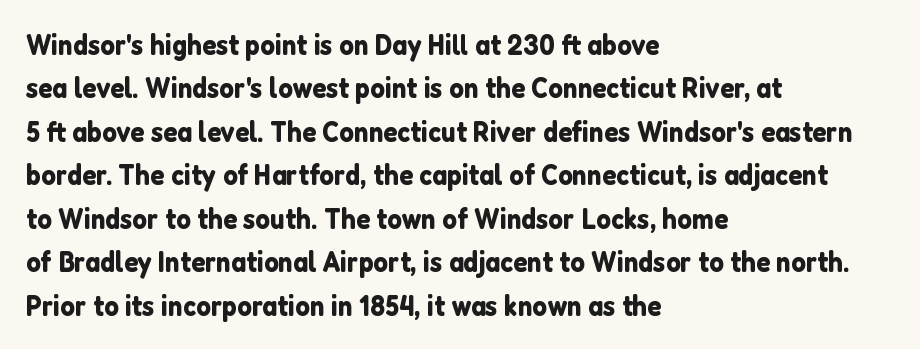
Successive baselines arrive at the customary interval. Characters follow at the spacing the type designer built in. The space directly below the letters is spotless. I'd call this a sans setting — the letters go barefoot. Each line starts at the same left margin while the right side varies. Posture: straight, roman, zero tilt.
